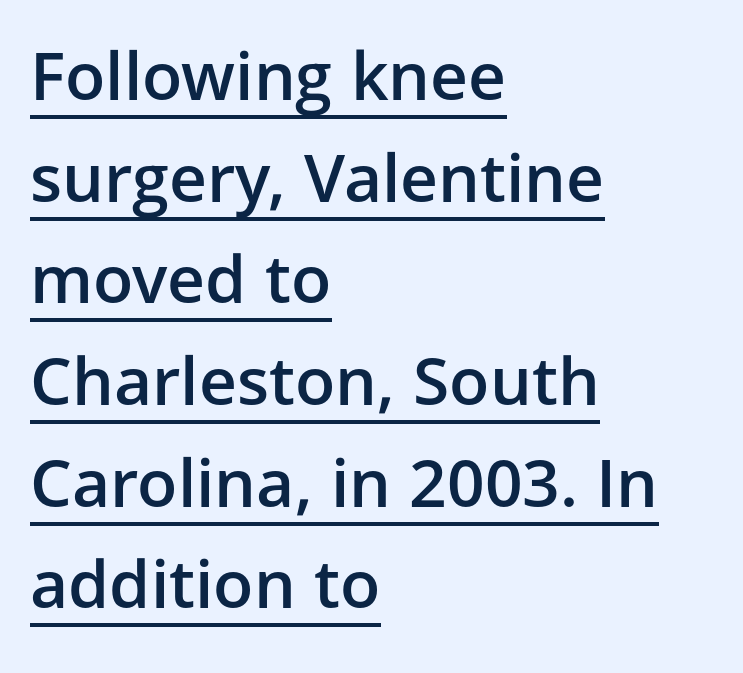
Serif or sans? Sans — the stroke terminals are bare. Is there any slant? The stems are plumb. The letters are semibold — heavier than regular but short of a full bold. Reading down the column, the eye jumps a familiar distance to each next line. Line beginnings align vertically; line endings do not.
